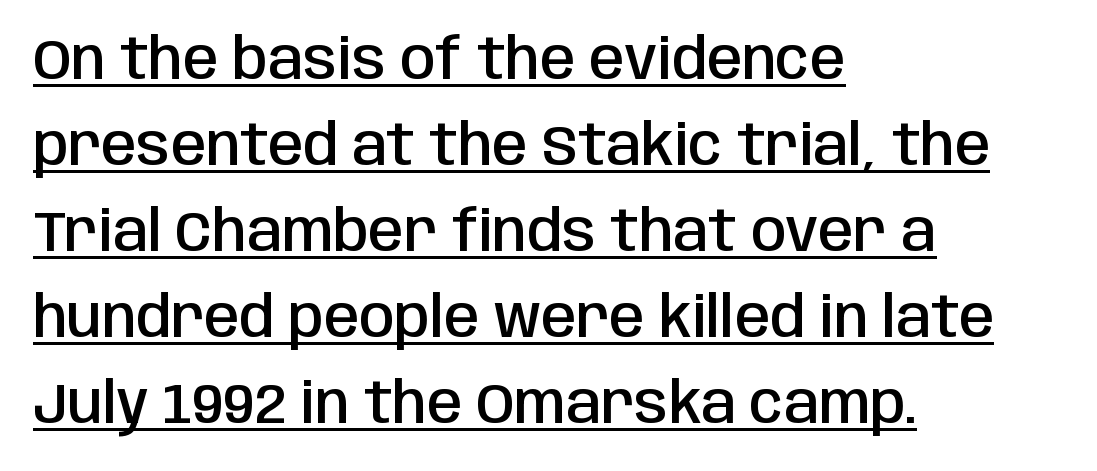
The tracking reads as untouched default to a designer's eye. The lettering stays uniformly vertical, giving the passage a roman look. Is this a fixed-width face? No — the glyphs have proportional, varying widths. How heavy is the stroke? Medium-heavy — a semibold, shy of bold. The line-height multiplier appears to be the usual default.
